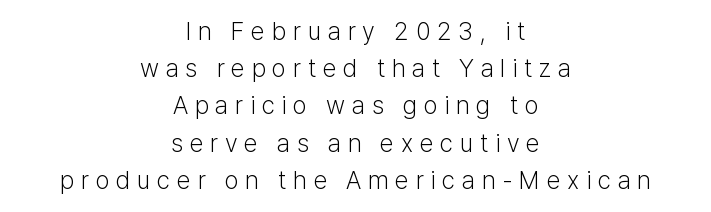
Q: Is the text bold? A: No.
Q: Is the text italic (slanted)? A: No, it is upright.
Q: Is the text underlined? A: No.
Q: How is the paragraph aligned? A: Centered.
Q: Is the spacing between letters normal or unusually wide? A: Unusually wide.
Q: Is the spacing between lines tight, normal or loose? A: Normal.
